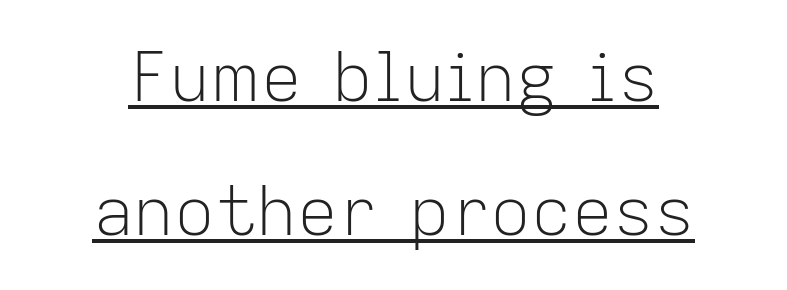
The image shows 68 px light sans-serif type, upright; set centered, loose line spacing (1.97x), normal letter spacing, underlined; low stroke contrast and a medium x-height.
